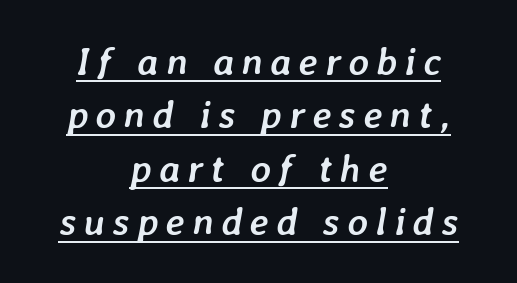
{"italic": "yes", "lean": "right", "slant_degrees": 7, "bold": "yes", "weight": "semibold", "width": "normal", "stroke_contrast": "low", "x_height": "medium", "monospaced": "no", "underline": "yes", "align": "center", "line_spacing": "normal", "line_spacing_ratio": 1.37, "glyph_px": 39}
